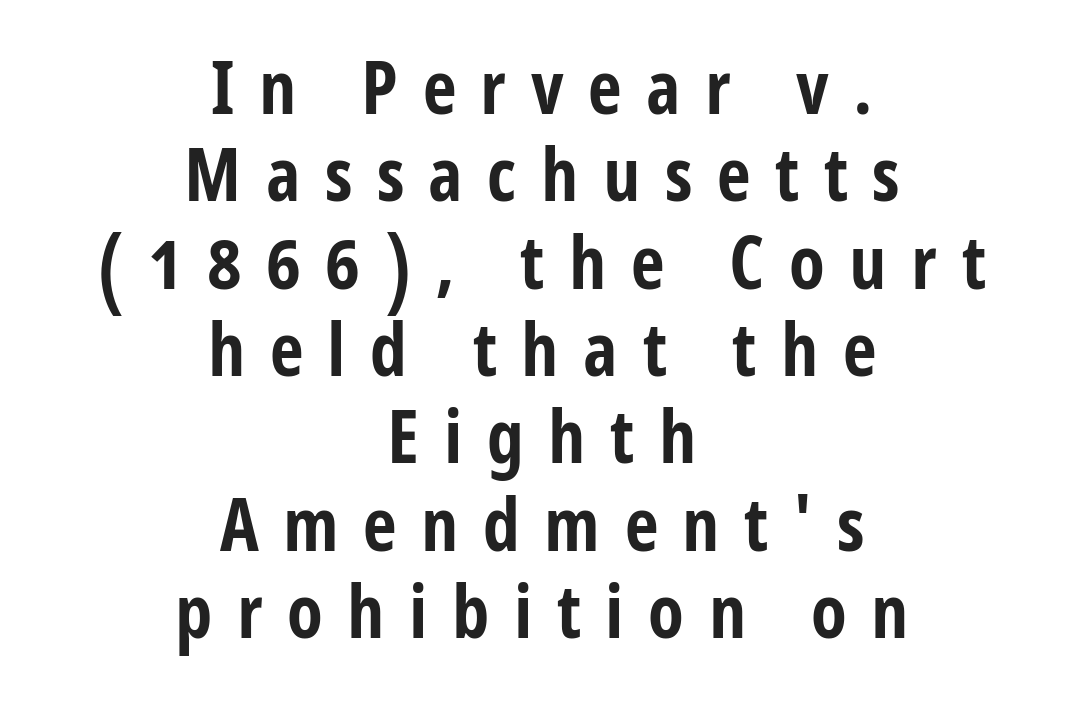
Q: Is the text bold? A: Yes.
Q: Is the text italic (slanted)? A: No, it is upright.
Q: Is the typeface a serif or a sans-serif typeface? A: Sans-serif.
Q: Is the text underlined? A: No.
Q: How is the paragraph aligned? A: Centered.
Q: Is the spacing between letters normal or unusually wide? A: Unusually wide.
Q: Width (condensed, normal, or wide)? A: Condensed.
Q: Stroke contrast? A: Low.
Q: x-height? A: Medium.
Q: Monospaced? A: No.
